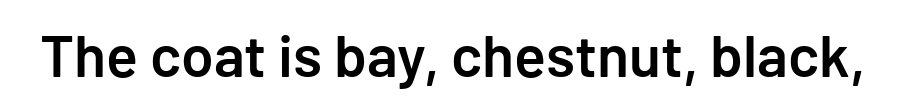
{"serif": "no", "italic": "no", "bold": "semi", "weight": "semibold", "width": "normal", "stroke_contrast": "low", "x_height": "medium", "underline": "no", "letter_spacing": "normal", "letter_spacing_em": 0.0, "glyph_px": 59}
